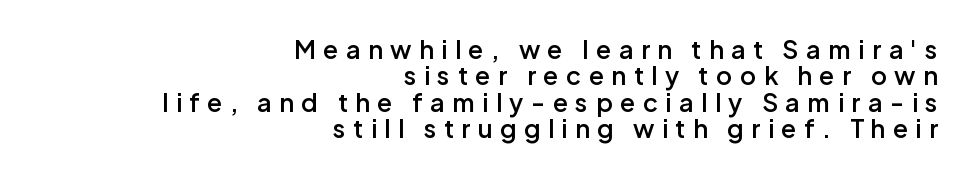
{"italic": "no", "bold": "semi", "underline": "no", "align": "right", "line_spacing": "tight", "line_spacing_ratio": 1.06, "letter_spacing": "wide", "letter_spacing_em": 0.3, "glyph_px": 25}
